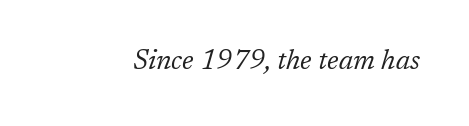
{"italic": "yes", "lean": "right", "slant_degrees": 17, "bold": "no", "underline": "no", "letter_spacing": "normal", "letter_spacing_em": 0.0, "glyph_px": 27}
